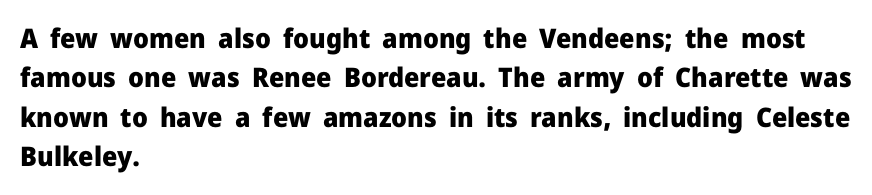
The line texture is even and compact thanks to regular tracking. Notice how the passage keeps a crisp vertical edge on the left only. Rendered with straight, roman letterforms. A bare baseline throughout the passage. One glance says typical: line gaps are just what's usual.
